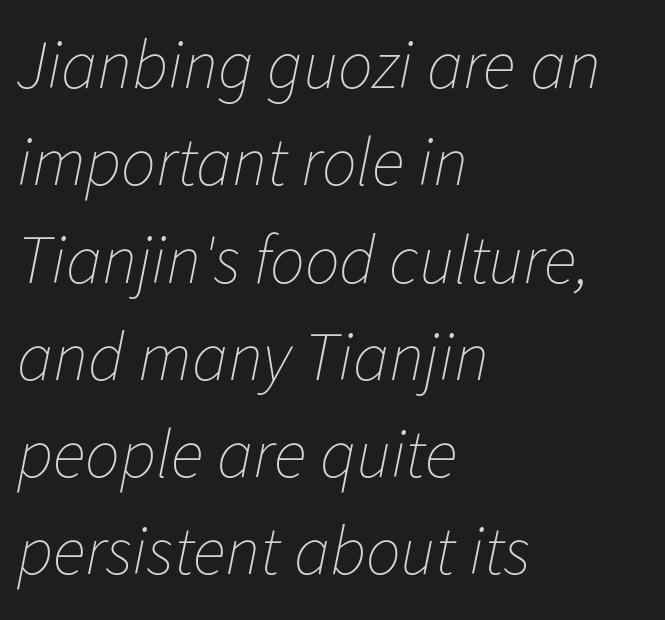
Words appear dense and cohesive because spacing is normal. Successive baselines arrive at the customary interval. Rendered with sloped, italic letterforms. The strokes are not fattened; the text isn't bold. Words float on clear page, feet unadorned. Left-aligned paragraph, ragged on the right.
